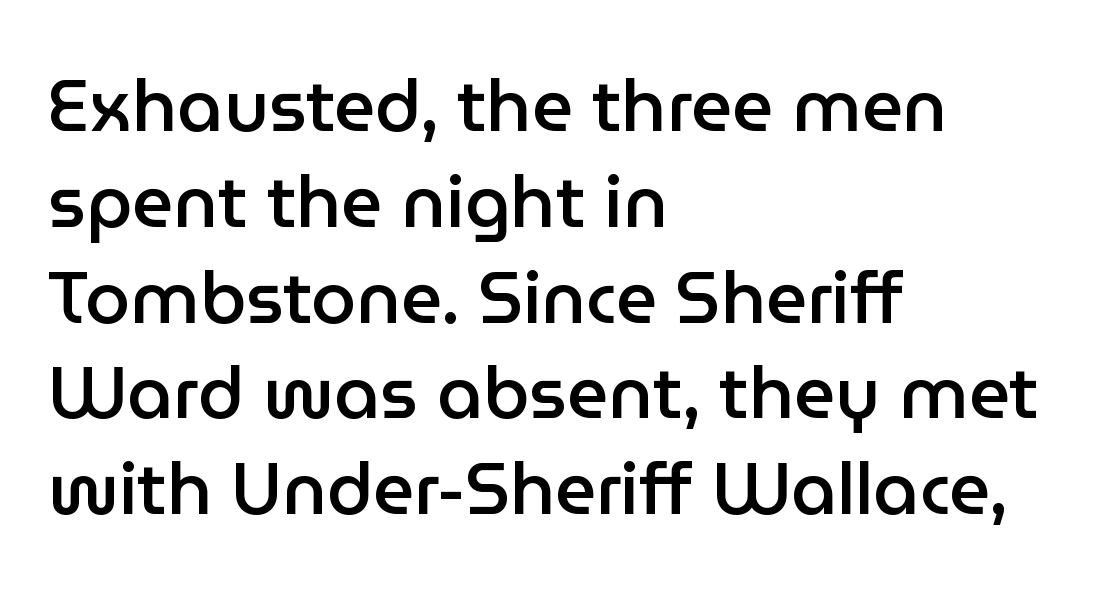
Look at the tracking — it's just the regular setting, nothing added. The letters advance in unequal steps, a hallmark of proportional type. Does the type have serifs? No, each stem ends abruptly. Summary of weight: moderately heavy, a semibold. The passage shown stacks its lines at a standard gap. A bare baseline throughout the passage.
